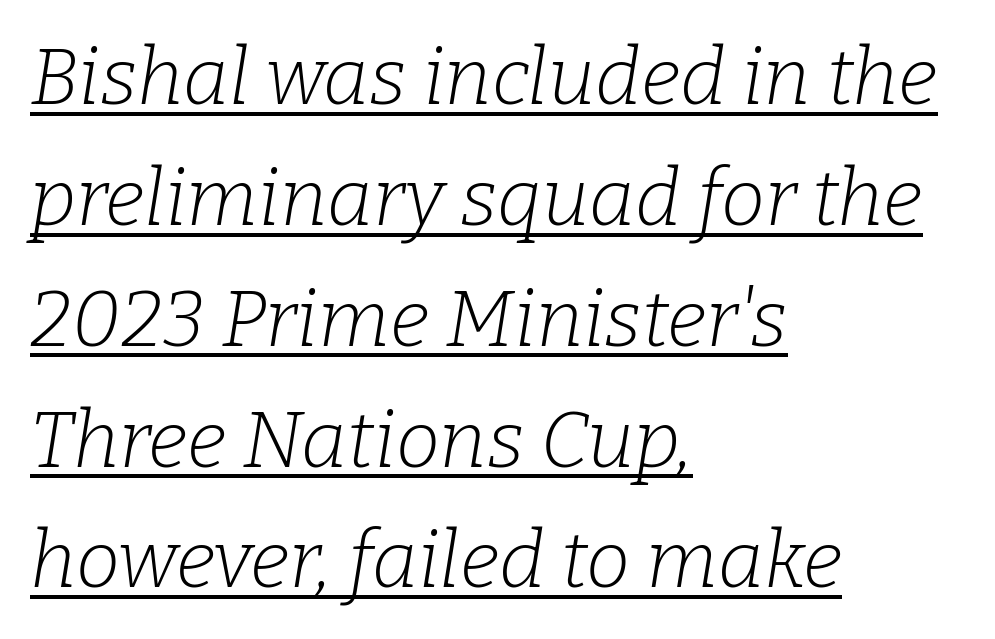
Unlike a clean sans, this face finishes its strokes with serifs. Tall strokes in this sample are angled rather than plumb. Regarding leading, the lines here are spaced in the standard way. Stems and bowls with no extra thickness — not bold. The tracking reads as untouched default to a designer's eye. Casual observation: everything's shoved over to the left.
